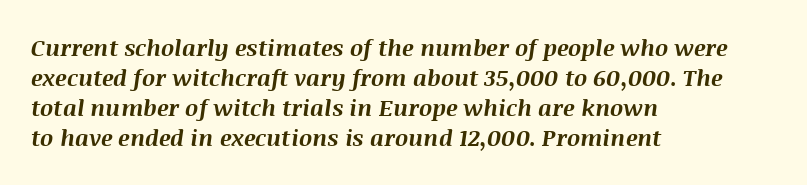
Q: Is the text bold? A: Yes.
Q: Is the text italic (slanted)? A: Yes, it leans right by about 8 degrees.
Q: Is the text underlined? A: No.
Q: How is the paragraph aligned? A: Left-aligned.
Q: Is the spacing between letters normal or unusually wide? A: Normal.
Q: Is the spacing between lines tight, normal or loose? A: Normal.
